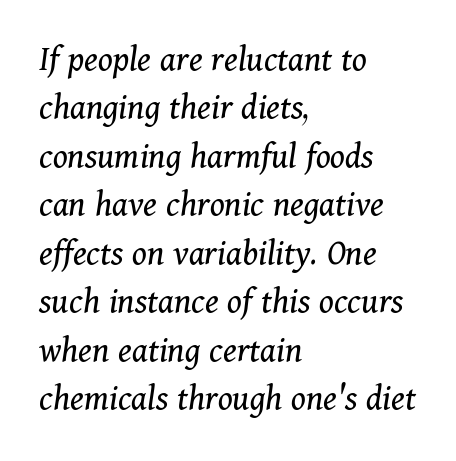
Q: Is the text bold? A: No.
Q: Is the text italic (slanted)? A: Yes, it leans right by about 11 degrees.
Q: Is the typeface a serif or a sans-serif typeface? A: Serif.
Q: Is the text underlined? A: No.
Q: How is the paragraph aligned? A: Left-aligned.
Q: Is the spacing between letters normal or unusually wide? A: Normal.
Q: Is the spacing between lines tight, normal or loose? A: Normal.
Q: Width (condensed, normal, or wide)? A: Normal.
Q: Stroke contrast? A: Medium.
Q: x-height? A: Medium.
Q: Monospaced? A: No.
